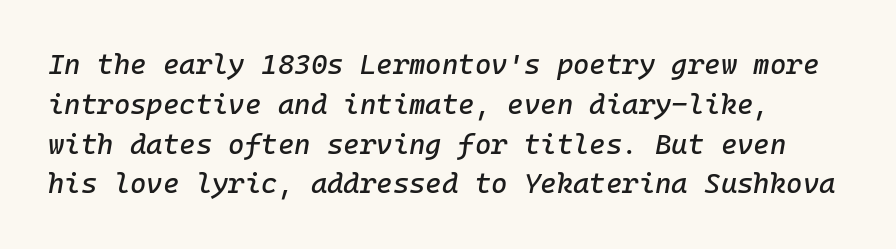
Q: Is the text italic (slanted)? A: Yes, it leans right by about 10 degrees.
Q: Is the text underlined? A: No.
Q: Is the spacing between letters normal or unusually wide? A: Normal.
Q: Is the spacing between lines tight, normal or loose? A: Normal.
Q: Width (condensed, normal, or wide)? A: Normal.
Q: Stroke contrast? A: Low.
Q: x-height? A: Medium.
Q: Monospaced? A: Yes.
